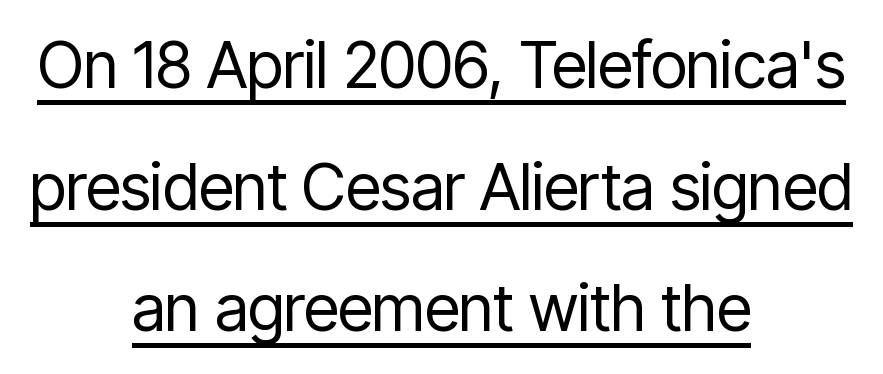
The image shows 64 px regular-weight, condensed sans-serif type, upright; set centered, loose line spacing (1.9x), normal letter spacing, underlined; low stroke contrast and a medium x-height.
